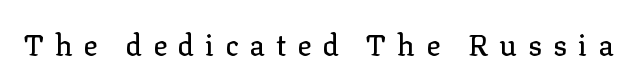
Q: Is the text italic (slanted)? A: No, it is upright.
Q: Is the typeface a serif or a sans-serif typeface? A: Serif.
Q: Is the text underlined? A: No.
Q: Is the spacing between letters normal or unusually wide? A: Unusually wide.
Q: Width (condensed, normal, or wide)? A: Normal.
Q: Stroke contrast? A: Low.
Q: x-height? A: Medium.
Q: Monospaced? A: No.
